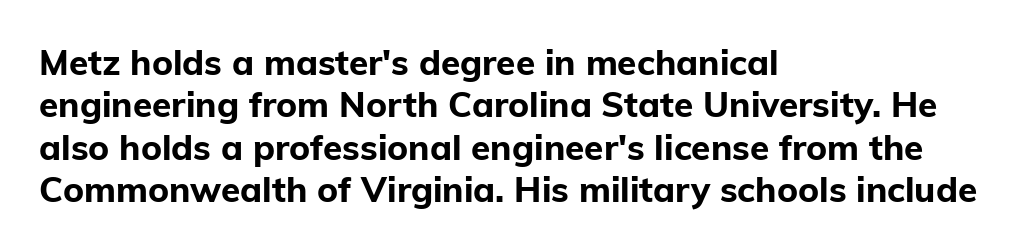
The ragged edge is on the right, which tells us the setting is flush left. In terms of letterform style, serifs are entirely absent. On the weight axis this lands at bold, roughly 700. Ordinary non-slanted type is in use. You could not count columns in this text — the font is proportionally spaced. Glyph-to-glyph distance matches everyday printed text.
